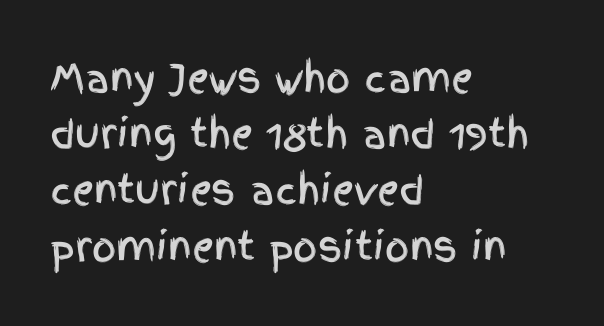
The image shows 38 px condensed sans-serif type, upright; set left-aligned, normal line spacing (1.48x), normal letter spacing, not underlined; a large x-height.
